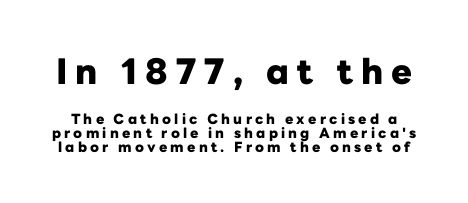
{"serif": "no", "italic": "no", "bold": "yes", "weight": "heavy", "width": "normal", "stroke_contrast": "low", "x_height": "medium", "monospaced": "no", "underline": "no", "line_spacing": "tight", "line_spacing_ratio": 1.02, "letter_spacing": "wide", "letter_spacing_em": 0.23, "larger_block": "first", "size_ratio": 2.5, "glyph_px": 35}
